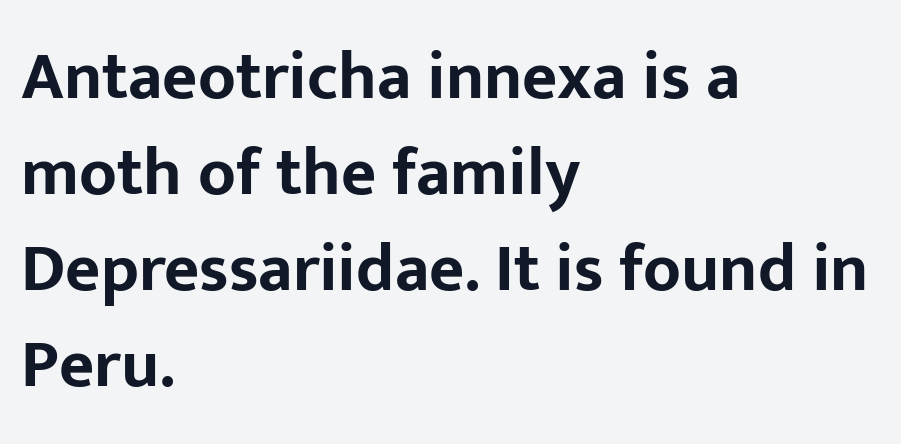
The image shows 68 px bold sans-serif type, upright; set left-aligned, normal line spacing (1.41x), normal letter spacing, not underlined; low stroke contrast and a medium x-height.
